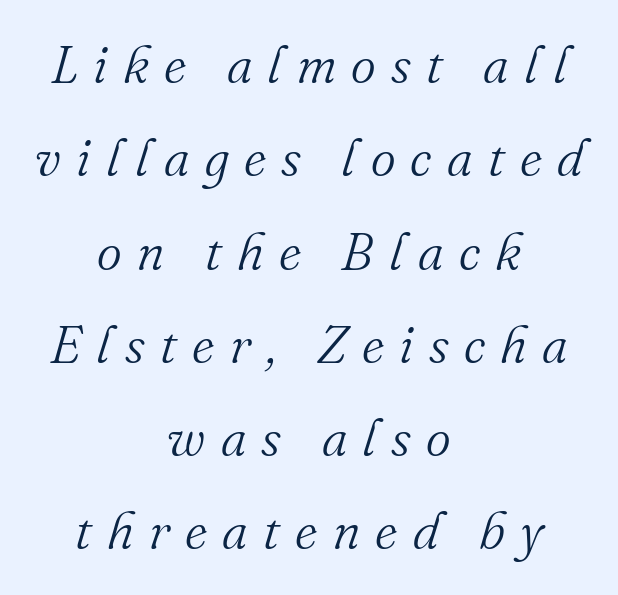
{"serif": "yes", "italic": "yes", "lean": "right", "slant_degrees": 16, "bold": "no", "weight": "light", "width": "normal", "stroke_contrast": "medium", "x_height": "small", "monospaced": "no", "underline": "no", "align": "center", "line_spacing_ratio": 1.76, "letter_spacing": "wide", "letter_spacing_em": 0.29, "glyph_px": 53}
